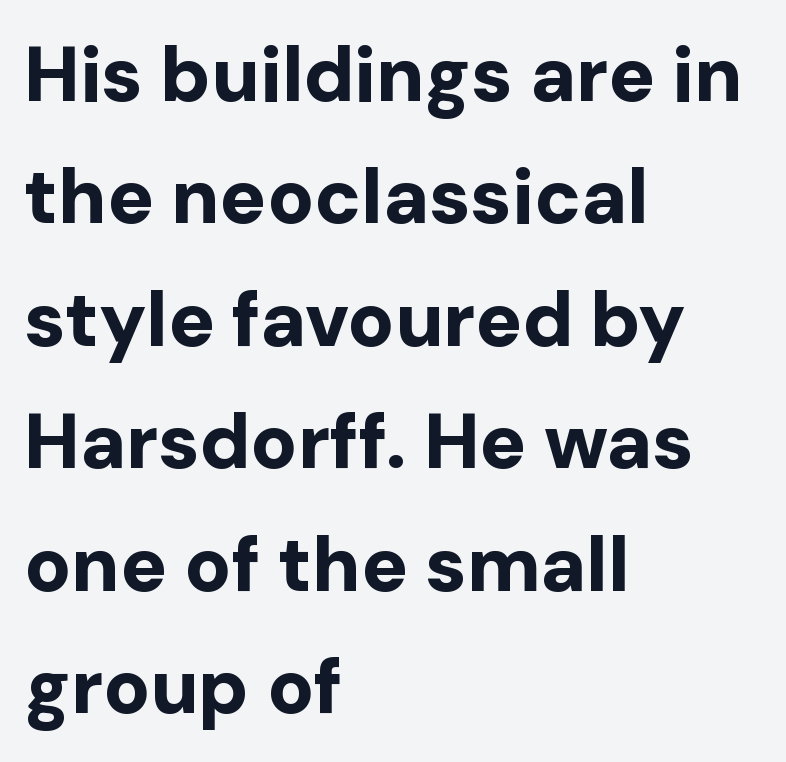
Does the type have serifs? No, each stem ends abruptly. Unmarked baselines from the first word to the last. As a designer I'd log this as weight 700, bold. Here the designer chose a conventional face with non-uniform glyph widths. Summary of vertical rhythm: regular, with standard interline spacing.
